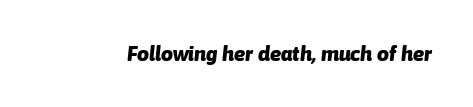
In terms of posture, this sample is oblique. The glyphs are unaccompanied by any horizontal stroke below them. The letters sit at their default tracking, neither squeezed nor spread. Plenty of ink on the page — the face is bold.
